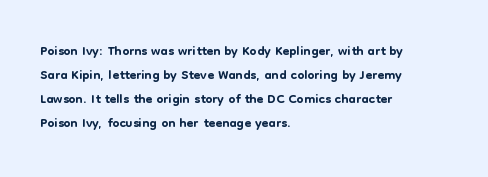
The image shows 20 px text type, upright; set left-aligned, line spacing 1.2x, normal letter spacing, not underlined.
